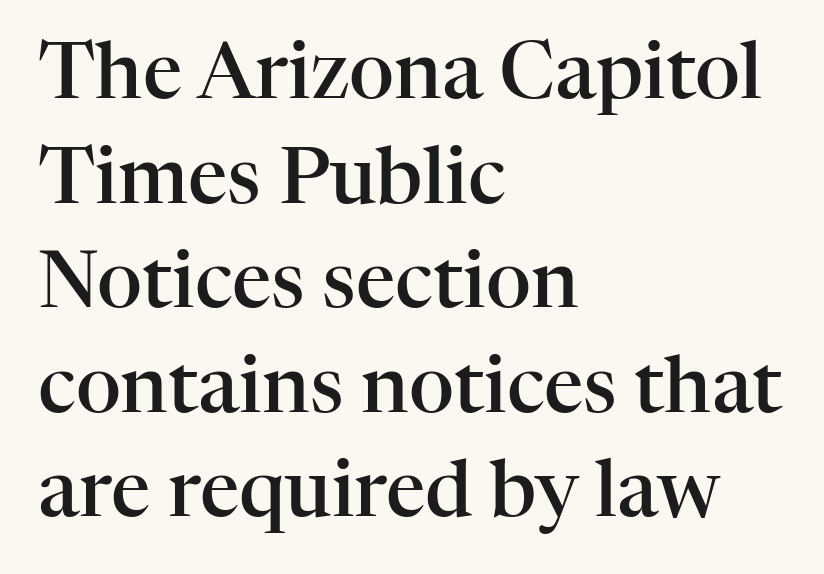
{"serif": "yes", "italic": "no", "bold": "semi", "weight": "semibold", "width": "normal", "stroke_contrast": "high", "x_height": "medium", "monospaced": "no", "underline": "no", "align": "left", "line_spacing": "normal", "line_spacing_ratio": 1.34, "letter_spacing": "normal", "letter_spacing_em": 0.0, "glyph_px": 78}
